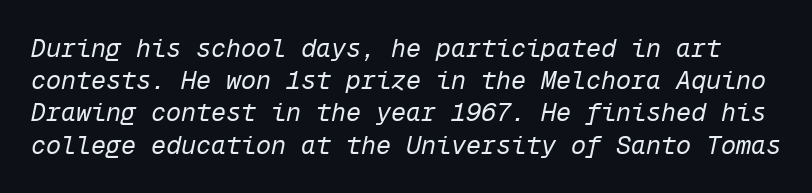
The image shows 25 px text type, italic (leaning right); set normal line spacing (1.29x), normal letter spacing, not underlined.
